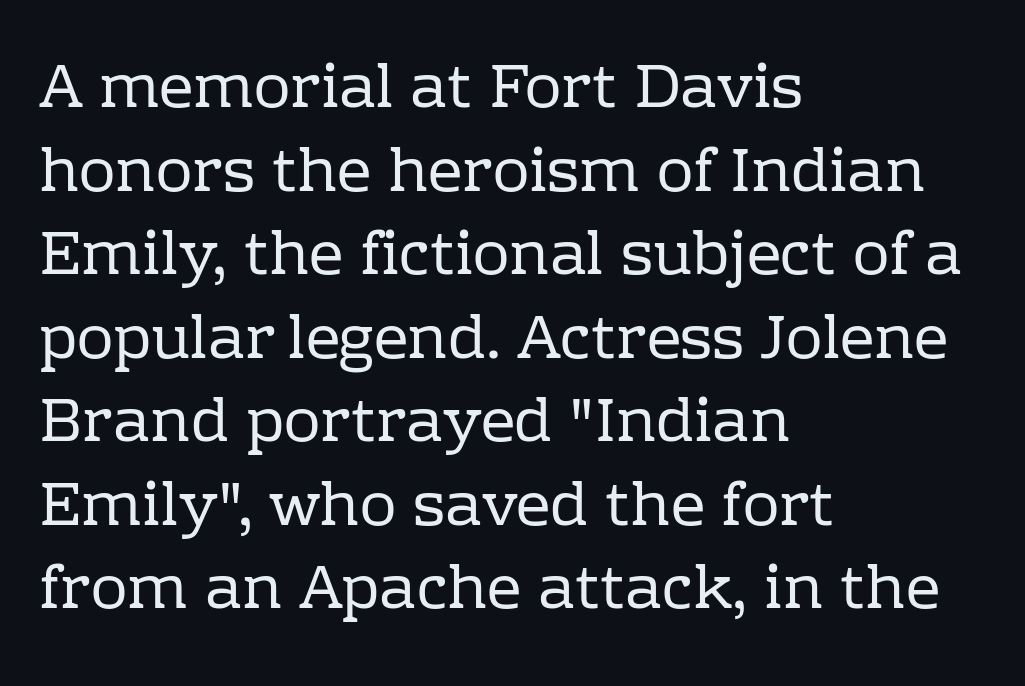
The image shows 61 px regular-weight serif type, upright; set left-aligned, normal line spacing (1.37x), normal letter spacing, not underlined; low stroke contrast and a medium x-height.
